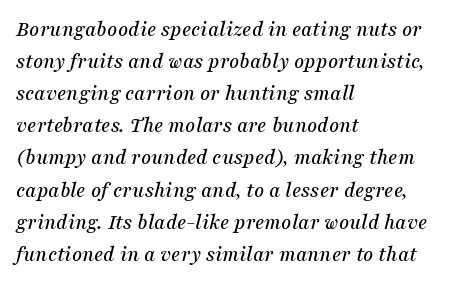
{"italic": "yes", "lean": "right", "slant_degrees": 16, "underline": "no", "align": "left", "line_spacing": "normal", "line_spacing_ratio": 1.46, "letter_spacing": "normal", "letter_spacing_em": 0.0, "glyph_px": 22}
